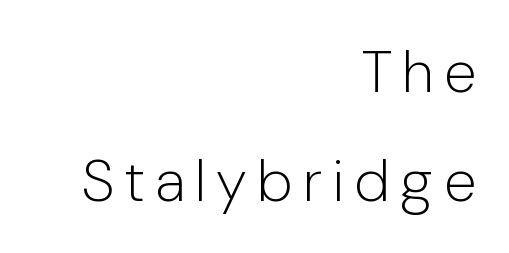
{"serif": "no", "italic": "no", "bold": "no", "weight": "light", "width": "normal", "stroke_contrast": "low", "x_height": "medium", "monospaced": "no", "underline": "no", "align": "right", "line_spacing_ratio": 1.84, "glyph_px": 59}
